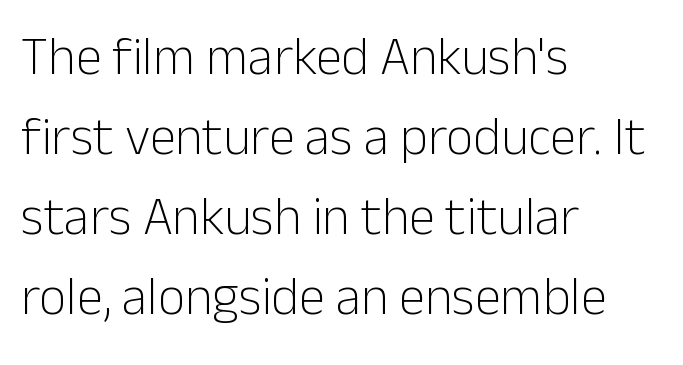
The image shows 53 px light sans-serif type, upright; set left-aligned, normal line spacing (1.51x), normal letter spacing, not underlined; low stroke contrast and a medium x-height.
